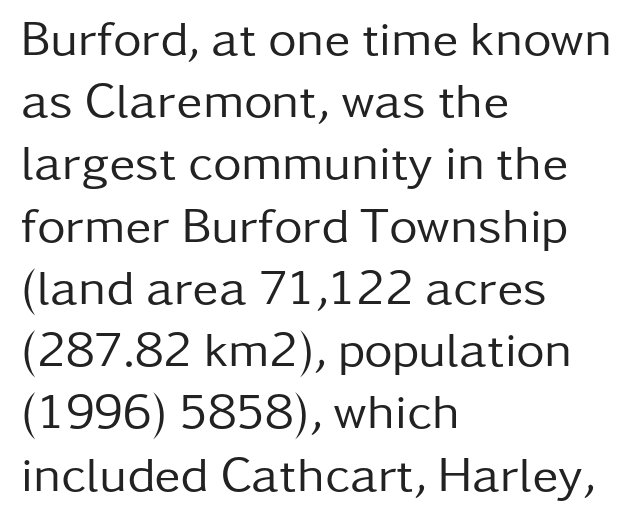
{"serif": "no", "italic": "no", "bold": "no", "weight": "regular", "width": "normal", "stroke_contrast": "low", "x_height": "medium", "monospaced": "no", "underline": "no", "align": "left", "line_spacing": "normal", "line_spacing_ratio": 1.27, "letter_spacing": "normal", "letter_spacing_em": 0.0, "glyph_px": 49}
